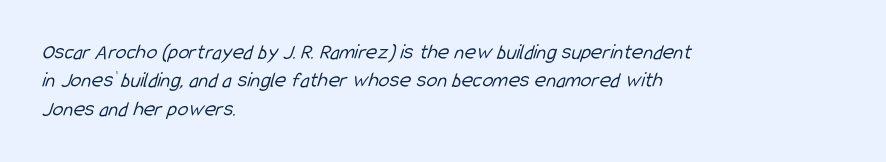
Q: Is the text bold? A: No.
Q: Is the text underlined? A: No.
Q: How is the paragraph aligned? A: Left-aligned.
Q: Is the spacing between letters normal or unusually wide? A: Normal.
Q: Is the spacing between lines tight, normal or loose? A: Normal.
